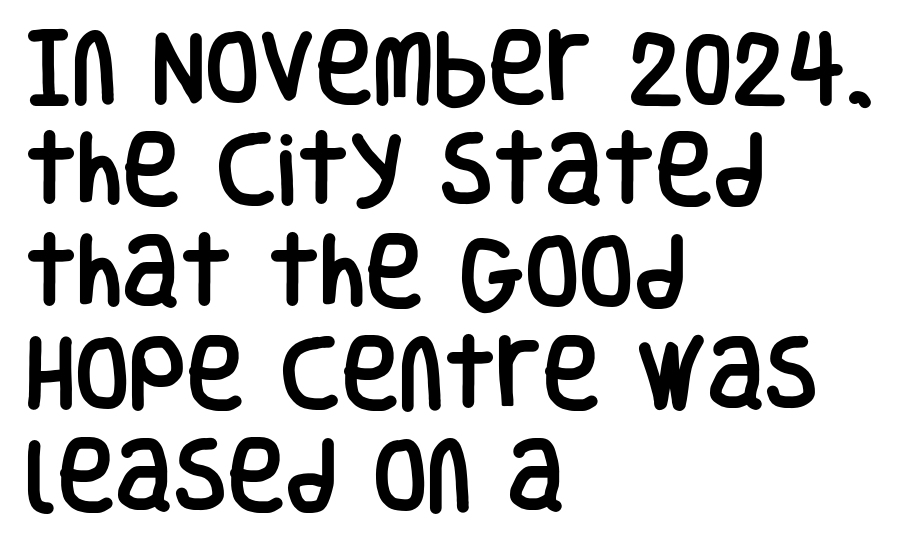
The image shows 79 px condensed sans-serif type, upright; set left-aligned, normal line spacing (1.29x), normal letter spacing, not underlined; low stroke contrast and a large x-height.
